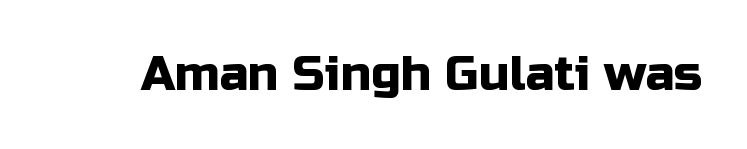
The image shows 48 px sans-serif type, upright; set normal letter spacing, not underlined; low stroke contrast and a medium x-height.
